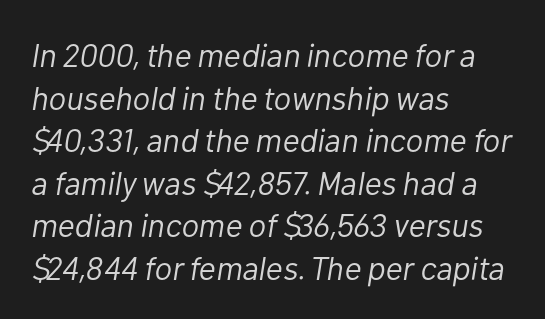
{"italic": "yes", "lean": "right", "slant_degrees": 10, "bold": "no", "weight": "light", "width": "normal", "stroke_contrast": "low", "x_height": "medium", "monospaced": "no", "underline": "no", "align": "left", "line_spacing": "normal", "line_spacing_ratio": 1.29, "letter_spacing": "normal", "letter_spacing_em": 0.0, "glyph_px": 33}
